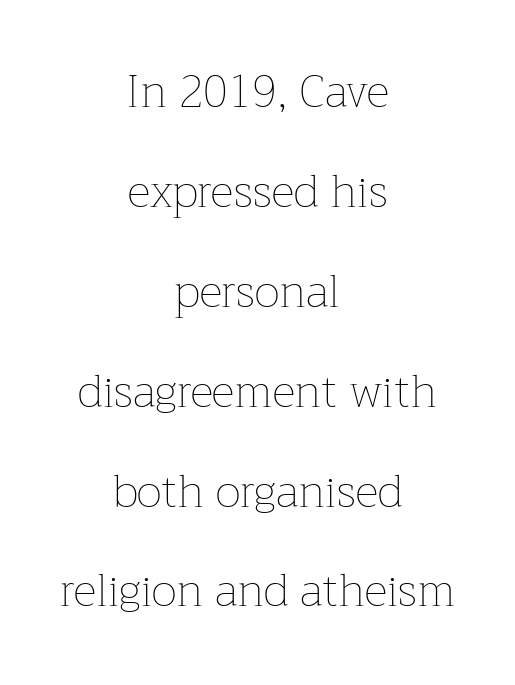
The image shows 45 px thin type, upright; set centered, loose line spacing (2.22x), normal letter spacing, not underlined; low stroke contrast and a medium x-height.
